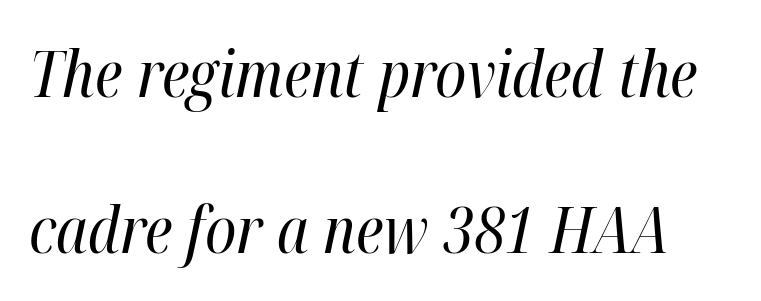
The image shows 63 px regular-weight, condensed type, italic (leaning right); set loose line spacing (2.47x), normal letter spacing, not underlined; high stroke contrast and a medium x-height.
